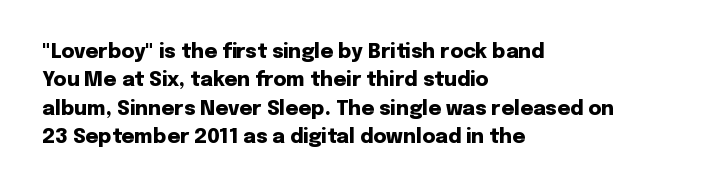
The image shows 20 px bold type, upright; set left-aligned, normal line spacing (1.42x), normal letter spacing, not underlined.
